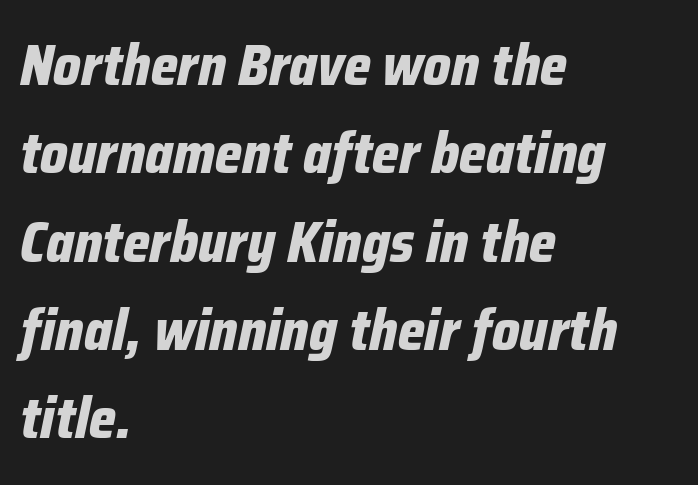
What weight is shown? A full bold with thick strokes. Alignment: flush left. Words float on clear page, feet unadorned. Short note: letters normally spaced.
